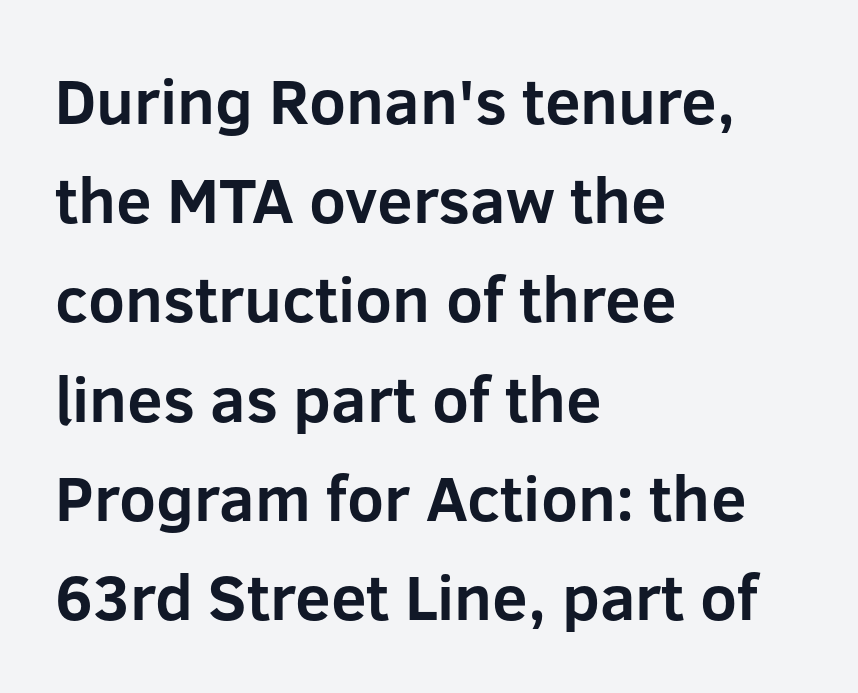
Q: Is the text bold? A: Yes.
Q: Is the text italic (slanted)? A: No, it is upright.
Q: Is the typeface a serif or a sans-serif typeface? A: Sans-serif.
Q: Is the text underlined? A: No.
Q: How is the paragraph aligned? A: Left-aligned.
Q: Is the spacing between letters normal or unusually wide? A: Normal.
Q: Is the spacing between lines tight, normal or loose? A: Normal.
Q: Width (condensed, normal, or wide)? A: Normal.
Q: Stroke contrast? A: Low.
Q: x-height? A: Medium.
Q: Monospaced? A: No.
